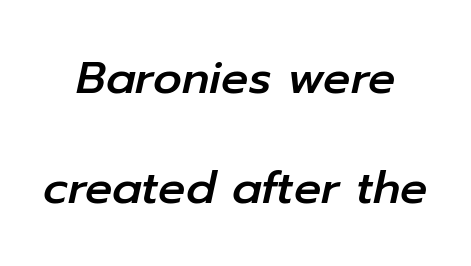
The image shows 45 px text type, italic (leaning right); set centered, loose line spacing (2.45x), normal letter spacing, not underlined; low stroke contrast and a medium x-height.
